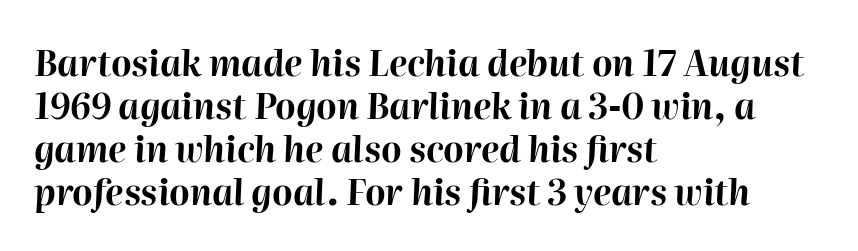
This rendering uses left alignment, leaving the right contour irregular. Note the varied advance widths — an 'i' is clearly narrower than an 'm'. No extra tracking has been applied to these lines. The lettering tilts uniformly, giving the passage an italic look. Only glyphs here, with clear space below each row. Does the weight exceed regular? Yes, all the way to bold.
